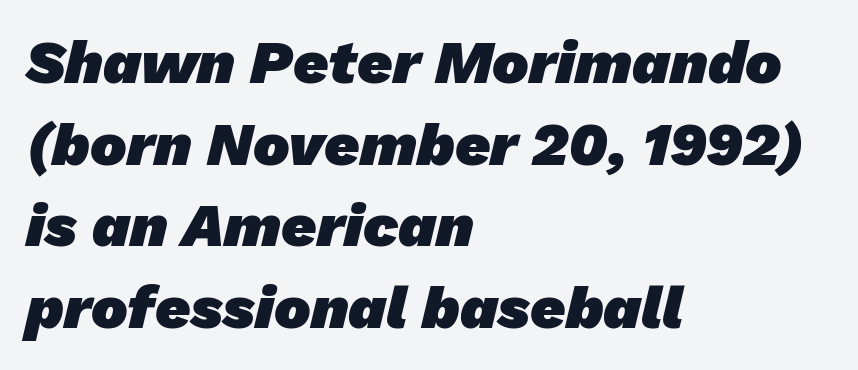
The font family rendered here belongs to the sans-serif group. There is no visible air inserted between adjacent glyphs. Caption: bold face, heavy strokes. Here the designer chose a conventional face with non-uniform glyph widths. The zone under the glyphs is completely vacant.
